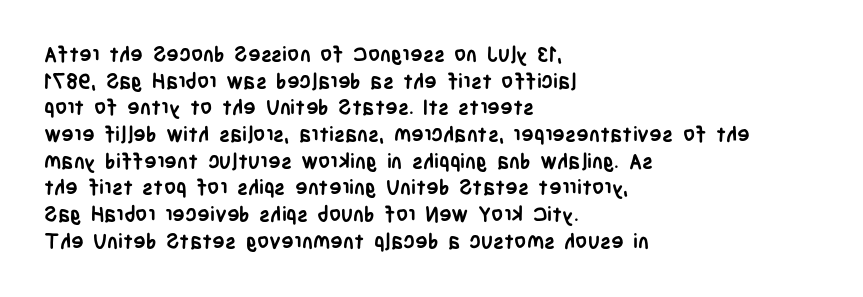
The image shows 21 px bold type, upright; set left-aligned, normal line spacing (1.27x), normal letter spacing, not underlined.
